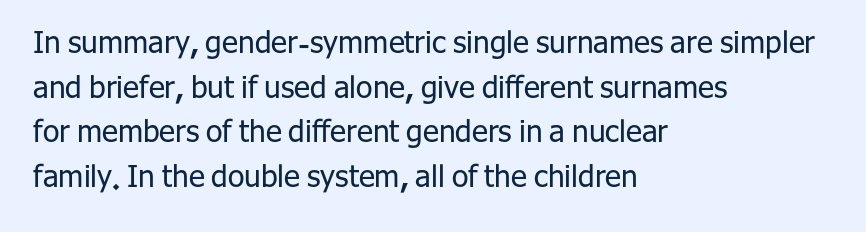
Look at the bottom of the vertical strokes: they stop flat, with no serifs. Tracking here is standard; glyphs follow each other at the usual distance. What's the leading like? Ordinary, nothing unusual. Weight class: somewhere from thin through regular.
